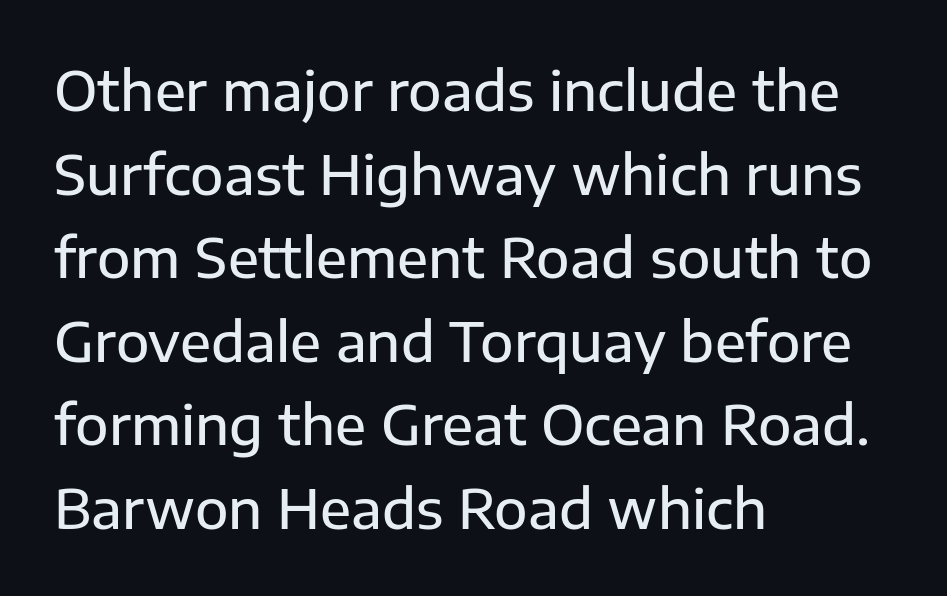
The image shows 55 px sans-serif type, upright; set left-aligned, normal line spacing (1.52x), normal letter spacing, not underlined; low stroke contrast and a medium x-height.
